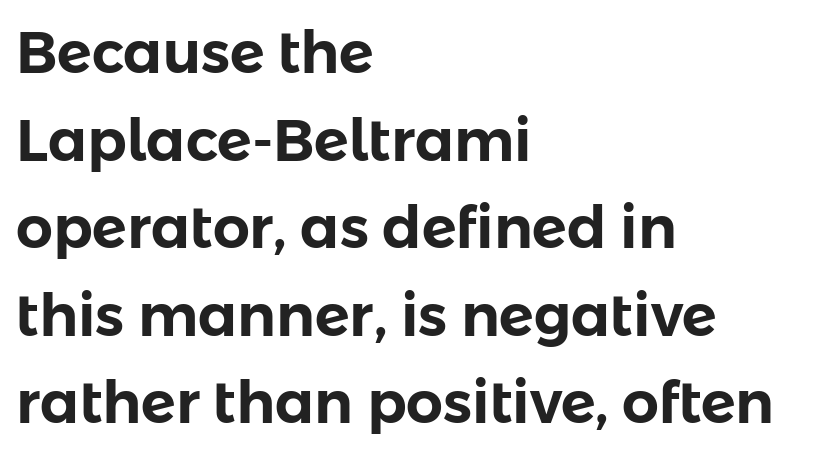
{"serif": "no", "italic": "no", "width": "normal", "stroke_contrast": "low", "x_height": "medium", "monospaced": "no", "underline": "no", "align": "left", "line_spacing": "normal", "line_spacing_ratio": 1.51, "letter_spacing": "normal", "letter_spacing_em": 0.0, "glyph_px": 58}
